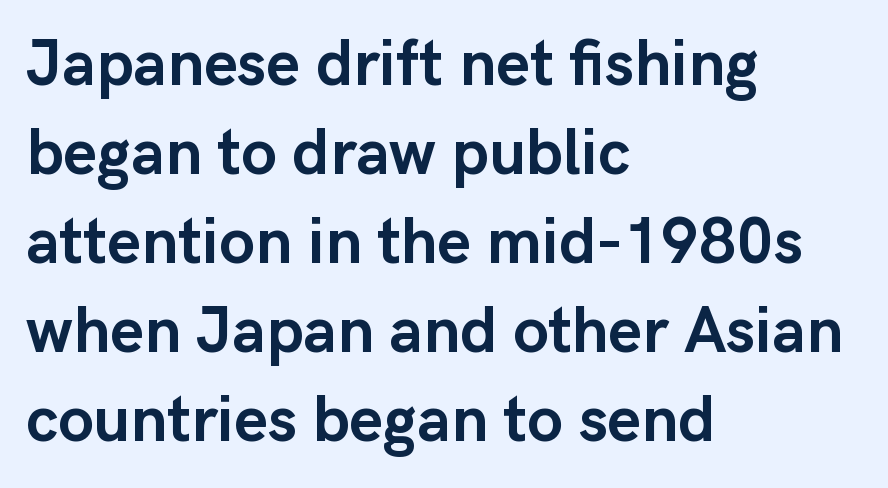
The image shows 65 px semibold sans-serif type, upright; set left-aligned, normal line spacing (1.37x), normal letter spacing, not underlined; low stroke contrast and a medium x-height.
